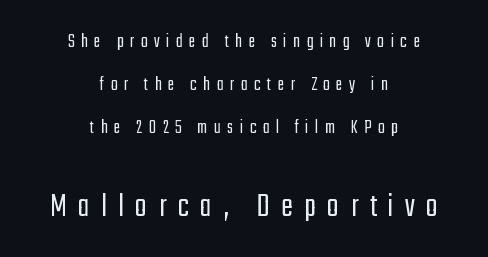
Q: Is the text bold? A: No.
Q: Is the text italic (slanted)? A: No, it is upright.
Q: Is the typeface a serif or a sans-serif typeface? A: Sans-serif.
Q: Is the text underlined? A: No.
Q: How is the paragraph aligned? A: Centered.
Q: Is the spacing between letters normal or unusually wide? A: Unusually wide.
Q: Is the spacing between lines tight, normal or loose? A: Loose.
Q: Which block of text is set in a larger size, the first (top) or the second (bottom)? A: The second (bottom) one.
Q: Width (condensed, normal, or wide)? A: Condensed.
Q: Stroke contrast? A: Low.
Q: x-height? A: Medium.
Q: Monospaced? A: No.
